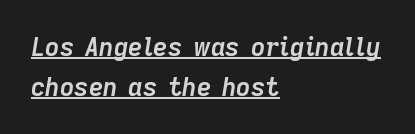
Q: Is the text bold? A: Yes.
Q: Is the text italic (slanted)? A: Yes, it leans right by about 9 degrees.
Q: Is the text underlined? A: Yes.
Q: How is the paragraph aligned? A: Left-aligned.
Q: Is the spacing between letters normal or unusually wide? A: Normal.
Q: Is the spacing between lines tight, normal or loose? A: Normal.
